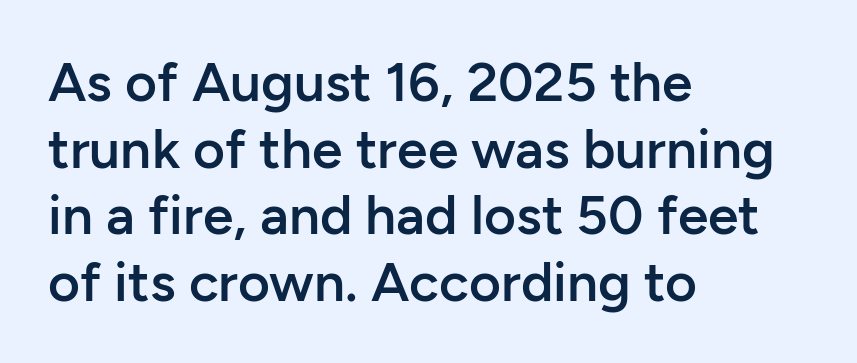
Are there feet on the stems? There aren't — it's a sans. A typesetter would call this proportional, since set widths differ per character. The characters look somewhat weighty, a semibold short of true bold. The glyphs are unaccompanied by any horizontal stroke below them. The ragged edge is on the right, which tells us the setting is flush left.
